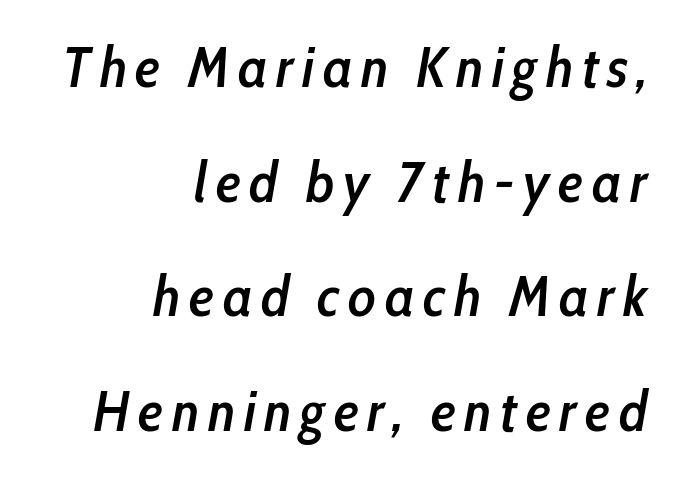
Strokes here are thickened, but only to semibold level. Teacher's note: observe the even right margin — that is flush-right alignment. Interline gaps are noticeably wide in this sample. This rendering features lettering with no underline. Varying glyph widths throughout — classic text-font behaviour. Is the type slanted? Yes — the strokes lean at a clear angle.
